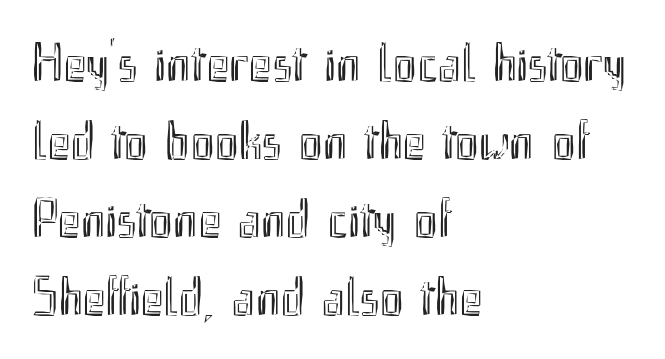
Q: Is the text italic (slanted)? A: No, it is upright.
Q: Is the text underlined? A: No.
Q: How is the paragraph aligned? A: Left-aligned.
Q: Is the spacing between letters normal or unusually wide? A: Normal.
Q: Is the spacing between lines tight, normal or loose? A: Normal.
Q: Width (condensed, normal, or wide)? A: Condensed.
Q: x-height? A: Small.
Q: Monospaced? A: No.
